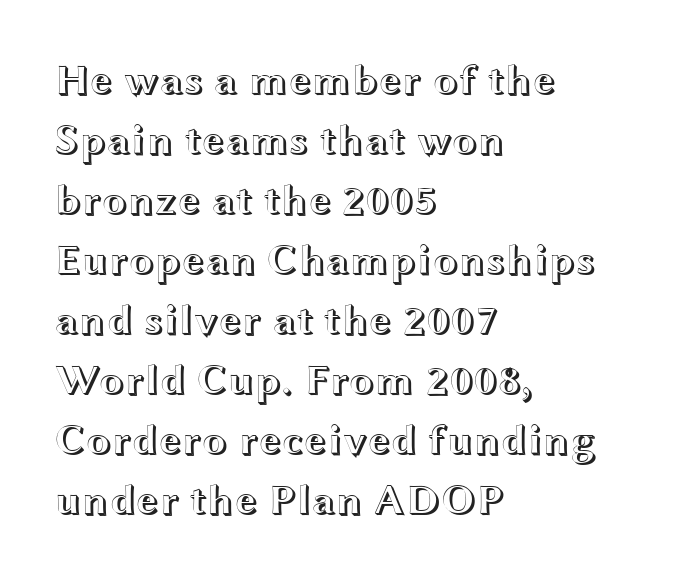
Q: Is the text italic (slanted)? A: No, it is upright.
Q: Is the text underlined? A: No.
Q: How is the paragraph aligned? A: Left-aligned.
Q: Is the spacing between letters normal or unusually wide? A: Normal.
Q: Is the spacing between lines tight, normal or loose? A: Normal.
Q: Width (condensed, normal, or wide)? A: Wide.
Q: x-height? A: Medium.
Q: Monospaced? A: No.
